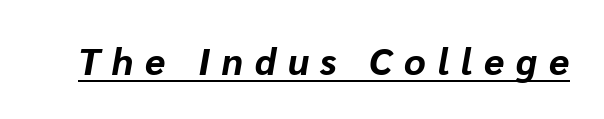
{"italic": "yes", "lean": "right", "slant_degrees": 10, "bold": "yes", "weight": "bold", "width": "normal", "stroke_contrast": "low", "x_height": "medium", "monospaced": "no", "underline": "yes", "letter_spacing": "wide", "letter_spacing_em": 0.32, "glyph_px": 37}
